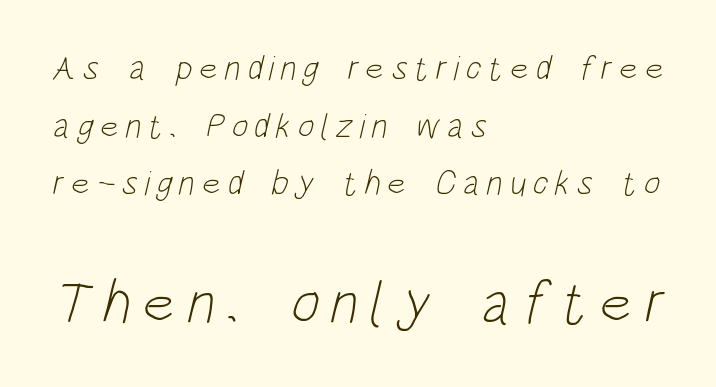
The image shows 61 px light, condensed sans-serif type; set left-aligned, normal line spacing (1.65x), not underlined; the second (bottom) block is 1.74x larger; low stroke contrast and a large x-height.
